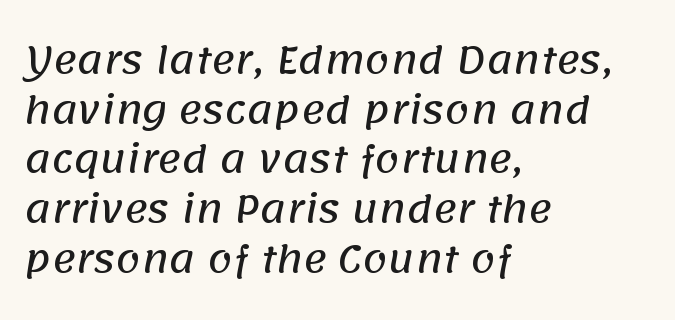
In terms of letterform style, serifs are entirely absent. A classic flush-left, rag-right setting is used for this passage. The words here are not underlined. Standard letterfit; no display-style spreading of the glyphs.
